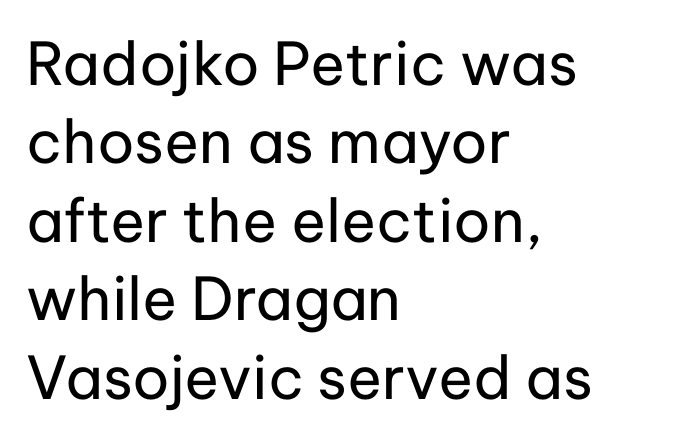
The image shows 59 px regular-weight sans-serif type, upright; set left-aligned, normal line spacing (1.33x), normal letter spacing, not underlined; low stroke contrast and a medium x-height.
